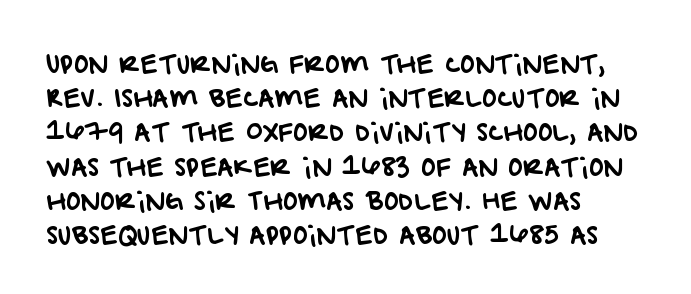
The paragraph has a hard left edge and a soft right edge. The glyphs are unaccompanied by any horizontal stroke below them. You could call the tracking neutral — neither tight nor loose. Vertical spacing — default.
